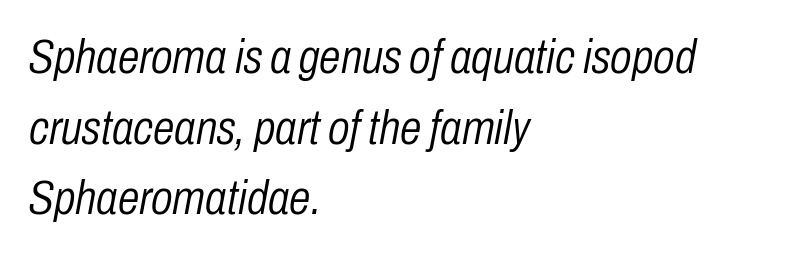
{"italic": "yes", "lean": "right", "slant_degrees": 10, "bold": "no", "weight": "light", "width": "condensed", "stroke_contrast": "low", "x_height": "medium", "monospaced": "no", "underline": "no", "align": "left", "line_spacing": "normal", "line_spacing_ratio": 1.44, "letter_spacing": "normal", "letter_spacing_em": 0.0, "glyph_px": 49}
